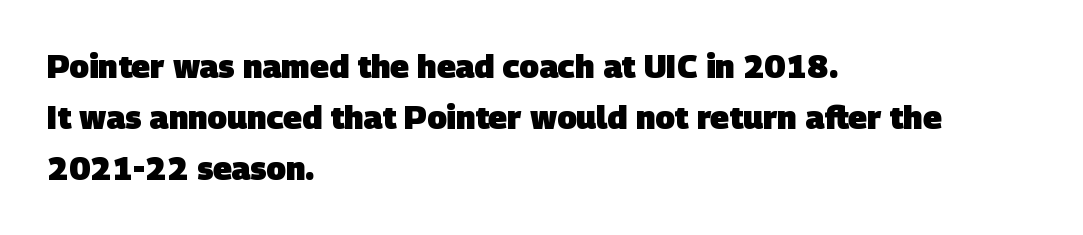
Q: Is the text bold? A: Yes.
Q: Is the typeface a serif or a sans-serif typeface? A: Sans-serif.
Q: Is the text underlined? A: No.
Q: How is the paragraph aligned? A: Left-aligned.
Q: Is the spacing between letters normal or unusually wide? A: Normal.
Q: Is the spacing between lines tight, normal or loose? A: Normal.
Q: Width (condensed, normal, or wide)? A: Normal.
Q: Stroke contrast? A: Low.
Q: x-height? A: Large.
Q: Monospaced? A: No.
